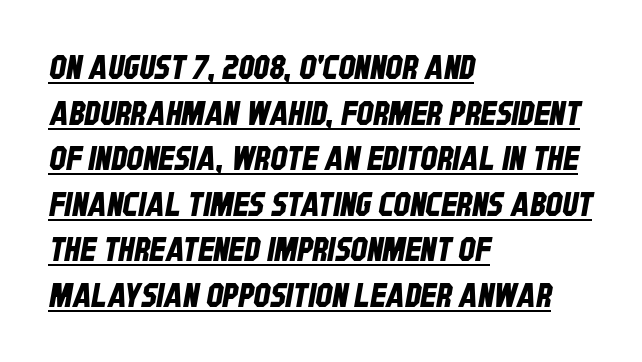
Q: Is the typeface a serif or a sans-serif typeface? A: Sans-serif.
Q: Is the text underlined? A: Yes.
Q: How is the paragraph aligned? A: Left-aligned.
Q: Is the spacing between letters normal or unusually wide? A: Normal.
Q: Is the spacing between lines tight, normal or loose? A: Normal.
Q: Width (condensed, normal, or wide)? A: Condensed.
Q: Stroke contrast? A: Low.
Q: x-height? A: Large.
Q: Monospaced? A: No.
